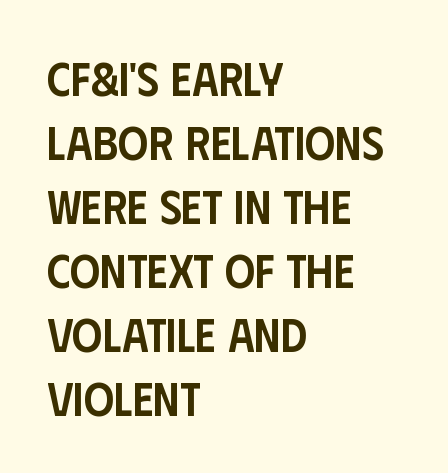
The image shows 47 px semibold, condensed sans-serif type, upright; set left-aligned, normal line spacing (1.36x), normal letter spacing, not underlined; low stroke contrast and a large x-height.
